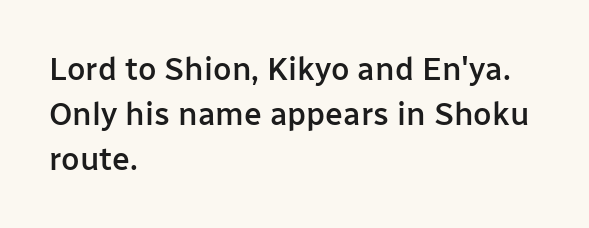
The image shows 32 px semibold sans-serif type, upright; set left-aligned, normal line spacing (1.4x), normal letter spacing, not underlined; low stroke contrast and a medium x-height.
